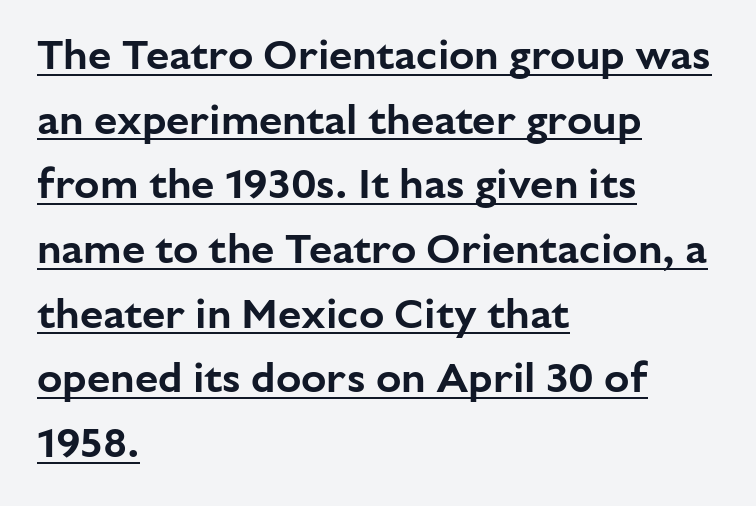
{"serif": "no", "italic": "no", "width": "normal", "stroke_contrast": "low", "x_height": "medium", "monospaced": "no", "underline": "yes", "align": "left", "line_spacing": "normal", "line_spacing_ratio": 1.54, "letter_spacing": "normal", "letter_spacing_em": 0.0, "glyph_px": 42}
